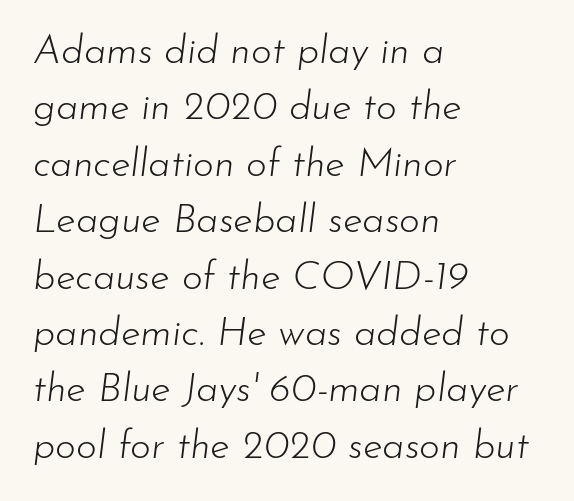
Do the characters align in a grid? No, the font is proportional. Compared with a centered layout, this one pins lines to the left instead. Evenly set lines give the paragraph a standard silhouette. A typesetter would call this zero additional tracking. The passage shown is not bold in any degree.
